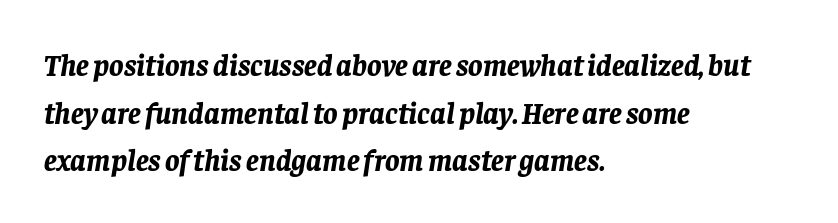
The image shows 30 px bold type, italic (leaning right); set left-aligned, normal line spacing (1.59x), normal letter spacing, not underlined; low stroke contrast and a large x-height.
